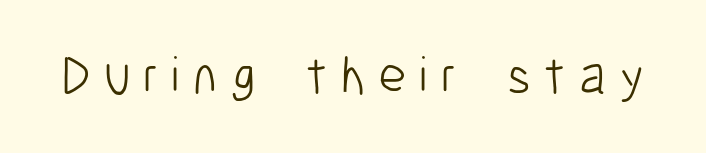
This sample has the flowing, uneven cadence of proportional lettering. Designer's note — italics off, roman on. The gaps between neighbouring characters are conspicuously large. The characters display no serif detailing; their extremities are plain. Each stroke keeps to a modest, everyday thickness or less.
